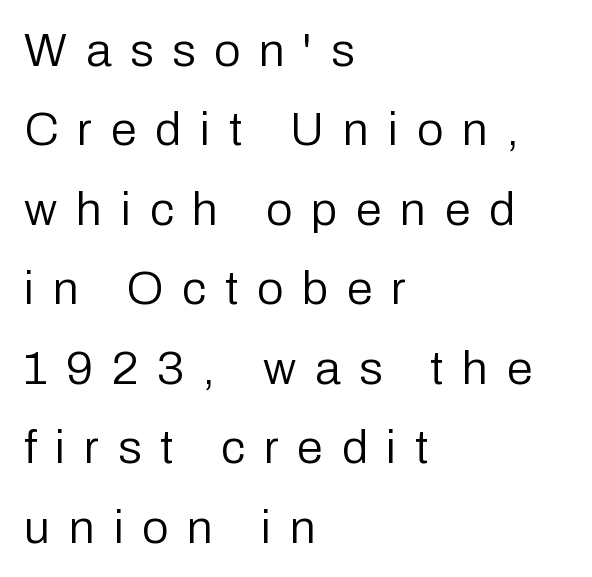
The image shows 47 px regular-weight sans-serif type, upright; set left-aligned, normal line spacing (1.69x), unusually wide letter spacing (+0.4 em), not underlined; low stroke contrast and a medium x-height.
